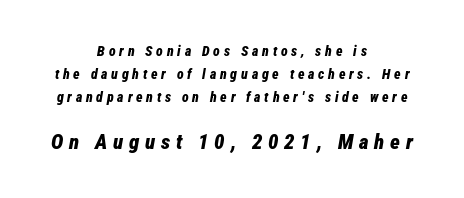
{"italic": "yes", "lean": "right", "slant_degrees": 12, "bold": "yes", "underline": "no", "align": "center", "line_spacing": "normal", "line_spacing_ratio": 1.64, "letter_spacing": "wide", "letter_spacing_em": 0.27, "larger_block": "second", "size_ratio": 1.5, "glyph_px": 21}
